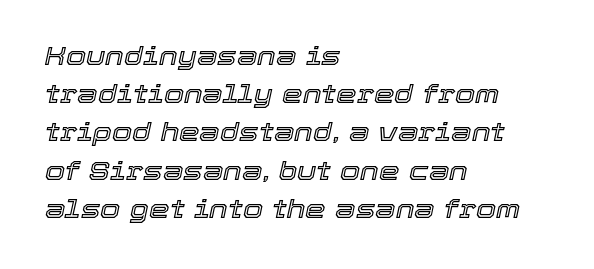
Q: Is the text italic (slanted)? A: Yes, it leans right by about 12 degrees.
Q: Is the text underlined? A: No.
Q: How is the paragraph aligned? A: Left-aligned.
Q: Is the spacing between letters normal or unusually wide? A: Normal.
Q: Is the spacing between lines tight, normal or loose? A: Normal.
